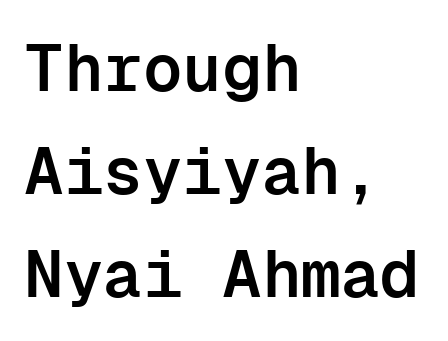
The image shows 66 px semibold sans-serif type, upright, monospaced; set left-aligned, normal line spacing (1.56x), normal letter spacing, not underlined; low stroke contrast and a medium x-height.
